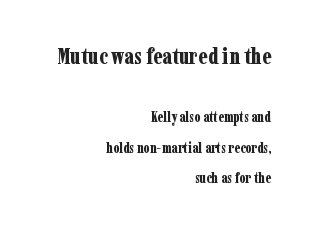
Q: Is the text bold? A: Yes.
Q: Is the text italic (slanted)? A: No, it is upright.
Q: Is the text underlined? A: No.
Q: How is the paragraph aligned? A: Right-aligned.
Q: Is the spacing between letters normal or unusually wide? A: Normal.
Q: Is the spacing between lines tight, normal or loose? A: Loose.
Q: Which block of text is set in a larger size, the first (top) or the second (bottom)? A: The first (top) one.
